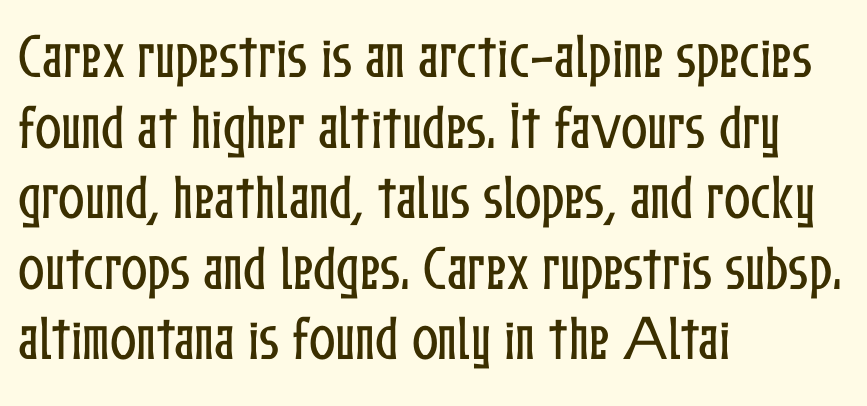
The image shows 49 px condensed type, upright; set left-aligned, normal line spacing (1.44x), normal letter spacing, not underlined; low stroke contrast and a medium x-height.
